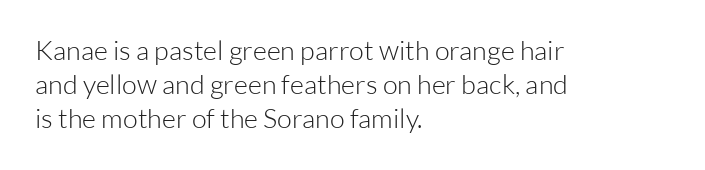
The image shows 27 px text type, upright; set left-aligned, normal line spacing (1.26x), normal letter spacing, not underlined.
